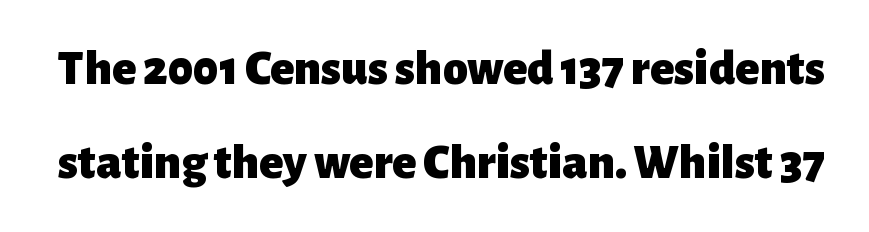
Q: Is the text bold? A: Yes.
Q: Is the text italic (slanted)? A: No, it is upright.
Q: Is the typeface a serif or a sans-serif typeface? A: Sans-serif.
Q: Is the text underlined? A: No.
Q: Is the spacing between letters normal or unusually wide? A: Normal.
Q: Width (condensed, normal, or wide)? A: Normal.
Q: Stroke contrast? A: Low.
Q: x-height? A: Medium.
Q: Monospaced? A: No.
